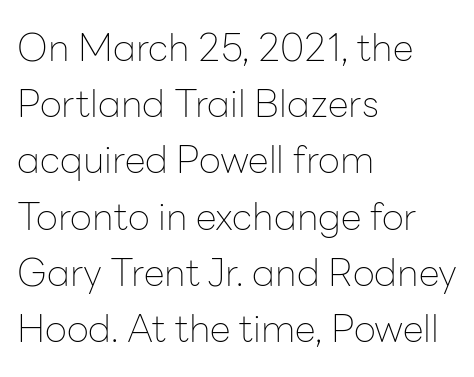
Looks like regular typesetting: each glyph gets only the width it needs. This sample is left-justified, so line endings fall wherever the words run out. This sample uses a sans-serif face. Summary of weight: not heavy and not bold. Only glyphs here, with clear space below each row.
